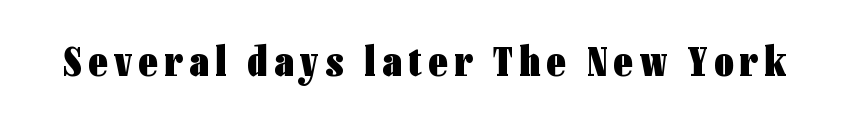
{"serif": "no", "italic": "no", "bold": "yes", "weight": "heavy", "width": "condensed", "stroke_contrast": "low", "x_height": "medium", "monospaced": "no", "underline": "no", "glyph_px": 42}
